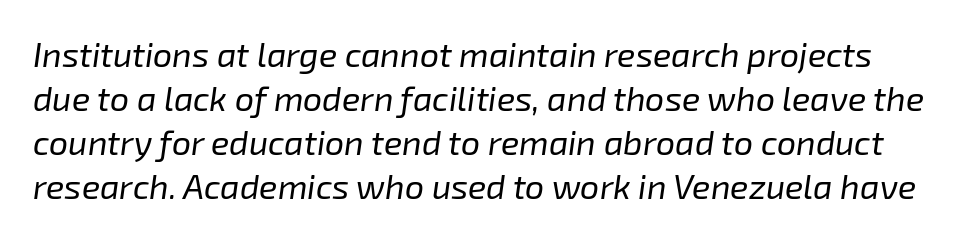
Q: Is the text bold? A: No.
Q: Is the text italic (slanted)? A: Yes, it leans right by about 8 degrees.
Q: Is the text underlined? A: No.
Q: Is the spacing between letters normal or unusually wide? A: Normal.
Q: Is the spacing between lines tight, normal or loose? A: Normal.
Q: Width (condensed, normal, or wide)? A: Normal.
Q: Stroke contrast? A: Low.
Q: x-height? A: Medium.
Q: Monospaced? A: No.
